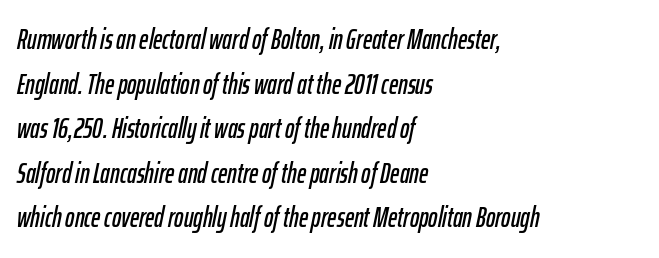
Standard letterfit; no display-style spreading of the glyphs. The passage shown stacks its lines at a standard gap. Glance below the letters and you will spot only blank space. Italic? Definitely — the glyphs are oblique. The lines in this sample share a left origin and differ only in where they stop.
